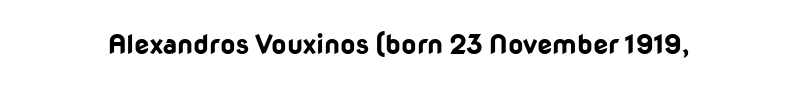
What stands out about the letter spacing? Nothing — it is the standard amount. No italicization has been applied; the sample stays upright. The gap between lines stays unmarked. Thick stems and heavy bowls — unmistakably bold.
